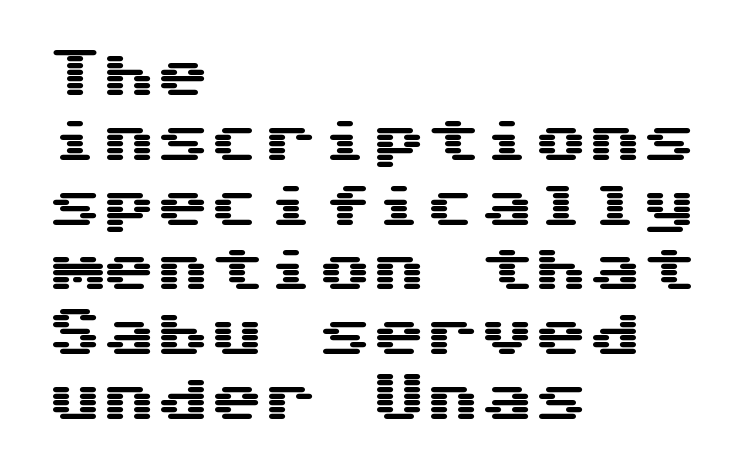
Q: Is the text italic (slanted)? A: No, it is upright.
Q: Is the typeface a serif or a sans-serif typeface? A: Sans-serif.
Q: Is the text underlined? A: No.
Q: How is the paragraph aligned? A: Left-aligned.
Q: Is the spacing between letters normal or unusually wide? A: Normal.
Q: Width (condensed, normal, or wide)? A: Wide.
Q: Stroke contrast? A: Medium.
Q: x-height? A: Medium.
Q: Monospaced? A: Yes.
